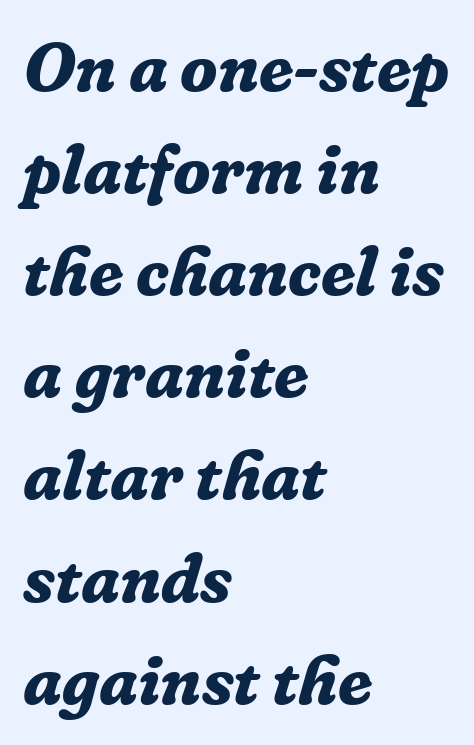
Strokes here are thick enough to call this a true bold. The face used here is proportionally spaced, like ordinary book or web type. Does the type have serifs? Yes, each stem ends in a small foot. The letterforms sit shoulder to shoulder at normal distance.
